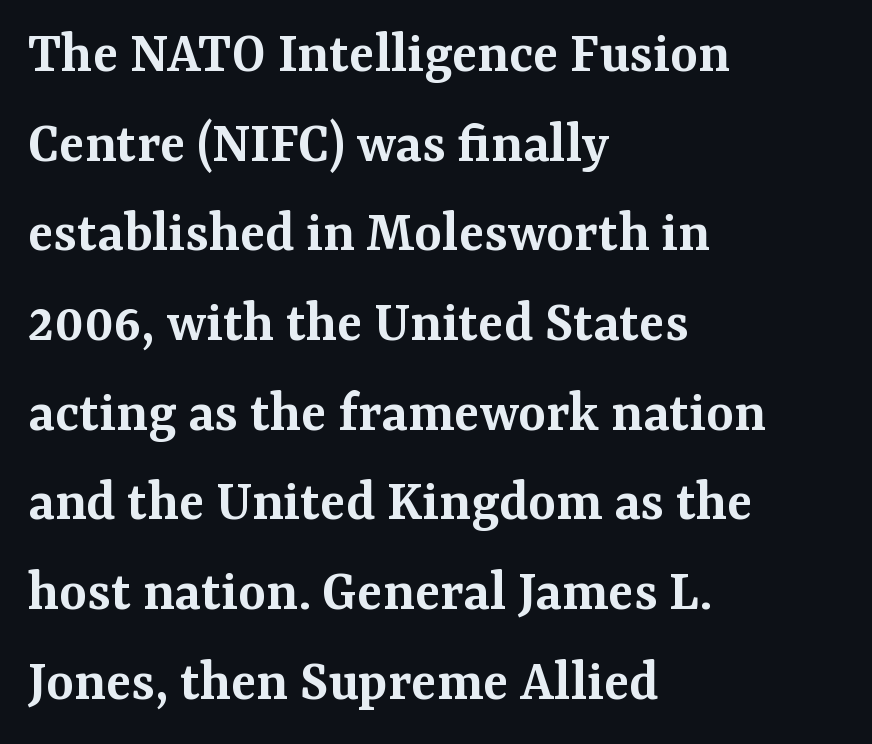
The lines sit at an ordinary, default distance from one another. Is the letter spacing exaggerated? No — it looks like the ordinary default. What kind of face is this? One with serifs. Typographic density is moderately raised because the face is semibold. Line beginnings align vertically; line endings do not.
